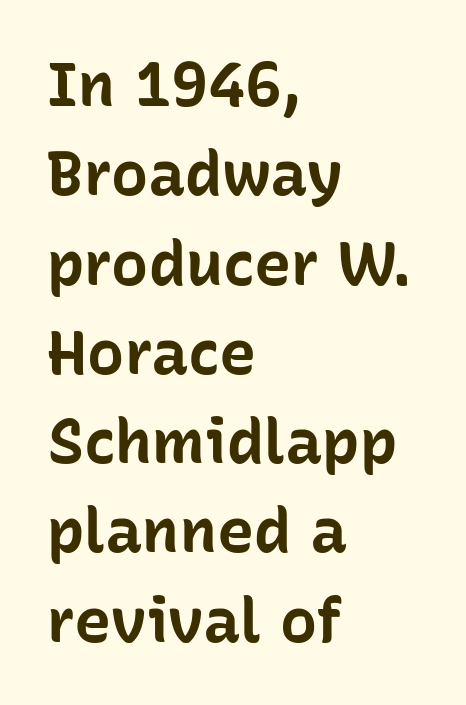
Each line starts at the same left margin while the right side varies. Students, observe: this is what conventionally led text looks like. The strokes are fattened all the way to bold. Words appear dense and cohesive because spacing is normal. The designer went with a sans here, leaving each stem footless. Check the space under the baseline: it is left empty.
